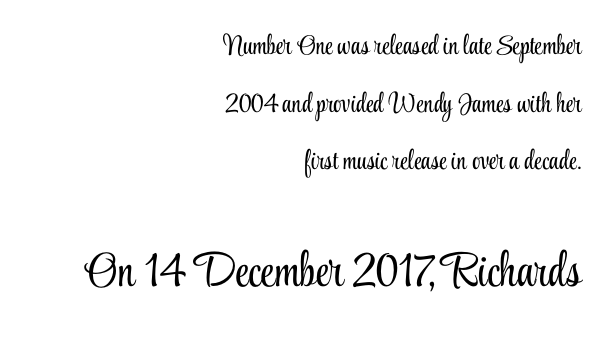
The image shows 48 px light, condensed serif type; set right-aligned, loose line spacing (2.13x), normal letter spacing, not underlined; the second (bottom) block is 1.78x larger; low stroke contrast and a small x-height.
